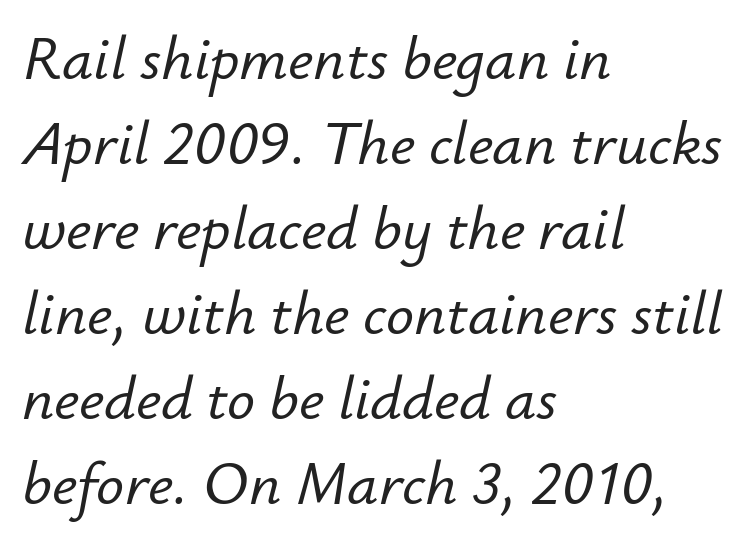
Underline: absent. This block has exactly the height ordinary leading produces. Between one letter and the next there's only the usual sliver of space. Slanted lettering throughout.
